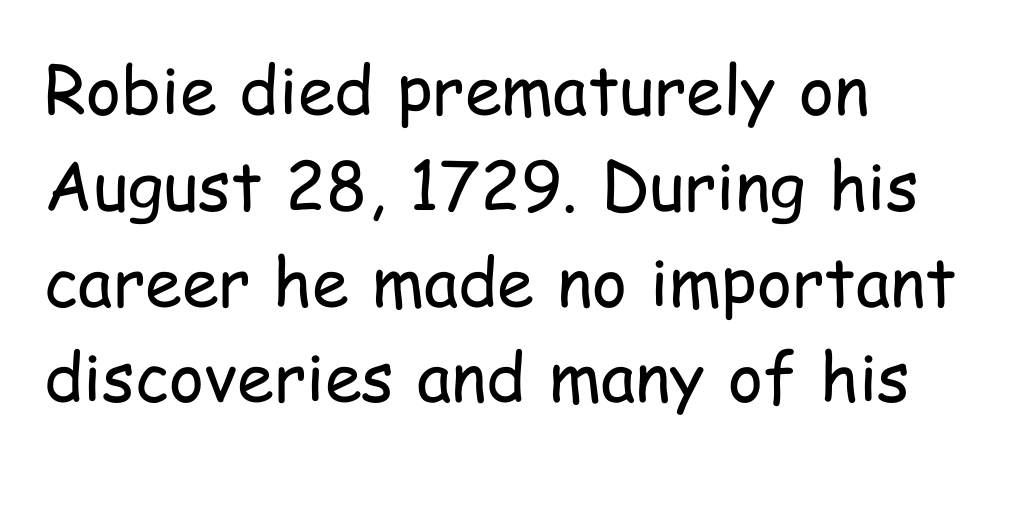
The image shows 67 px regular-weight, condensed sans-serif type, upright; set left-aligned, normal line spacing (1.43x), normal letter spacing, not underlined; low stroke contrast and a medium x-height.
